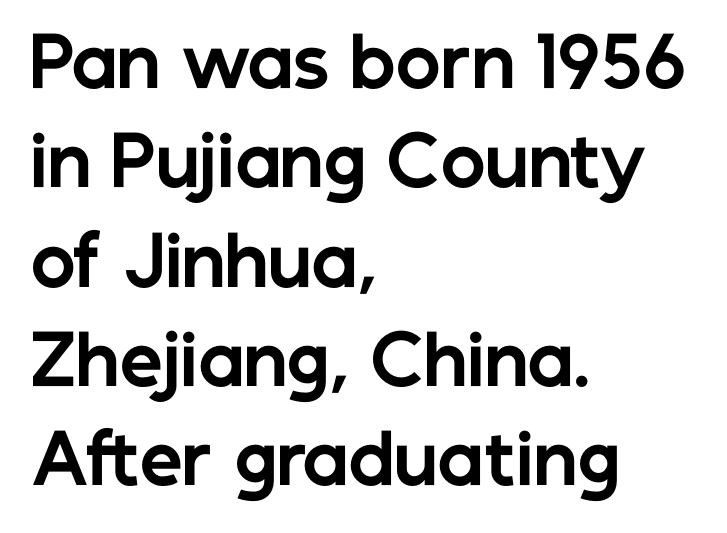
Q: Is the text bold? A: Yes.
Q: Is the text italic (slanted)? A: No, it is upright.
Q: Is the typeface a serif or a sans-serif typeface? A: Sans-serif.
Q: Is the text underlined? A: No.
Q: How is the paragraph aligned? A: Left-aligned.
Q: Is the spacing between letters normal or unusually wide? A: Normal.
Q: Is the spacing between lines tight, normal or loose? A: Normal.
Q: Width (condensed, normal, or wide)? A: Normal.
Q: Stroke contrast? A: Low.
Q: x-height? A: Medium.
Q: Monospaced? A: No.
